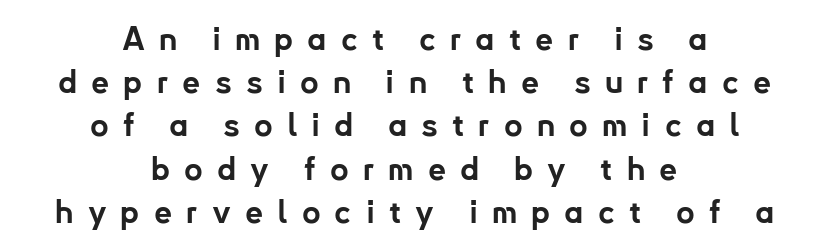
The image shows 32 px bold sans-serif type, upright; set centered, normal line spacing (1.35x), unusually wide letter spacing (+0.44 em), not underlined; low stroke contrast and a small x-height.
